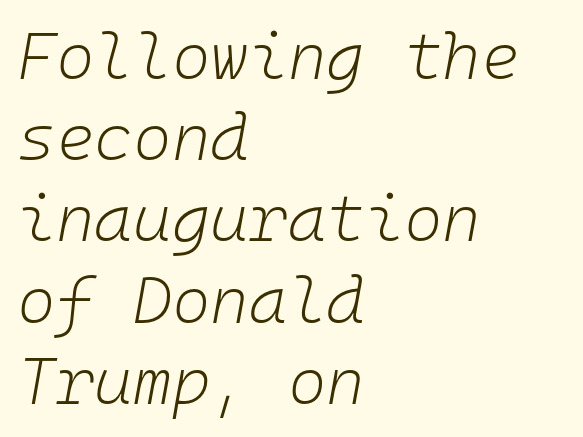
The image shows 66 px light type, italic (leaning right), monospaced; set left-aligned, line spacing 1.23x, normal letter spacing, not underlined; low stroke contrast and a medium x-height.
